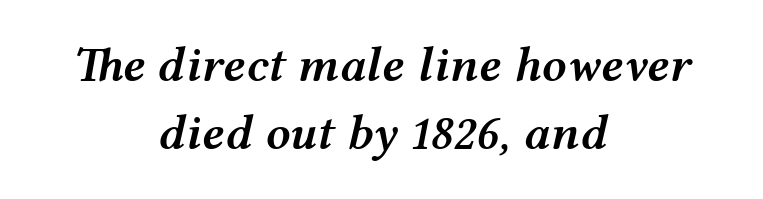
Here the designer chose a conventional face with non-uniform glyph widths. Observe the lean: these are italic letterforms. This rendering leaves character spacing at its baseline value. The letters are semibold — heavier than regular but short of a full bold. The string is rendered with underlining switched off.
